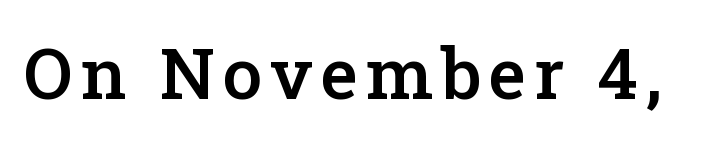
Q: Is the text bold? A: Semi-bold.
Q: Is the text italic (slanted)? A: No, it is upright.
Q: Is the typeface a serif or a sans-serif typeface? A: Serif.
Q: Is the text underlined? A: No.
Q: Width (condensed, normal, or wide)? A: Normal.
Q: Stroke contrast? A: Low.
Q: x-height? A: Medium.
Q: Monospaced? A: No.
